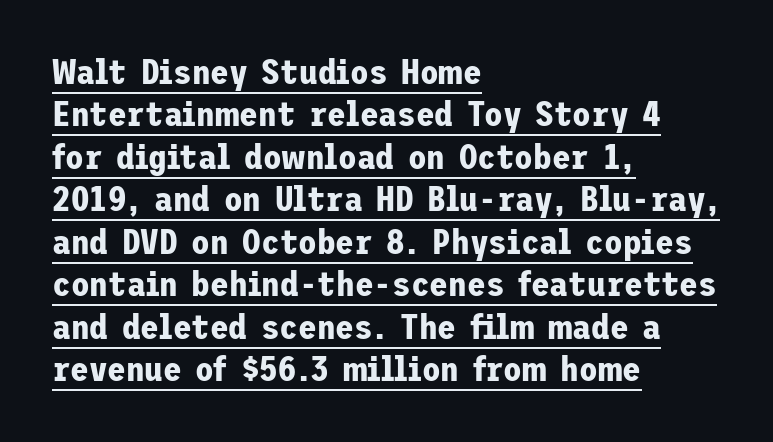
The image shows 34 px bold sans-serif type, upright; set left-aligned, normal line spacing (1.25x), normal letter spacing, underlined; low stroke contrast and a medium x-height.
